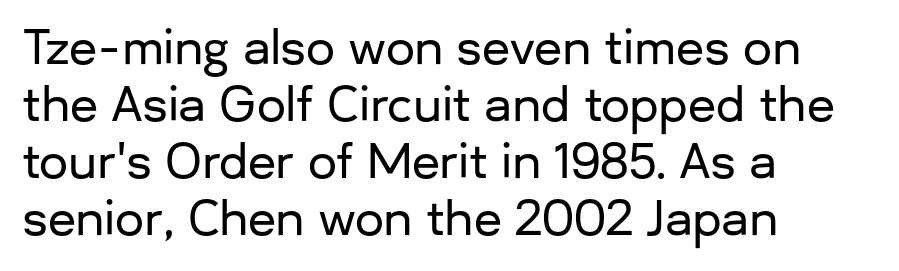
Q: Is the text italic (slanted)? A: No, it is upright.
Q: Is the typeface a serif or a sans-serif typeface? A: Sans-serif.
Q: Is the text underlined? A: No.
Q: How is the paragraph aligned? A: Left-aligned.
Q: Is the spacing between letters normal or unusually wide? A: Normal.
Q: Width (condensed, normal, or wide)? A: Normal.
Q: Stroke contrast? A: Low.
Q: x-height? A: Medium.
Q: Monospaced? A: No.
